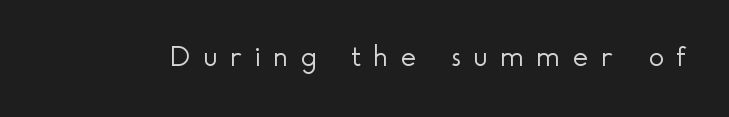
The passage shown is typeset with a sans-serif family. Is this a heavy cut? Hardly; it is regular or lighter. Lines of text with bare space underneath. A typesetter would call this proportional, since set widths differ per character. What stands out about the letter spacing? Its width — letters are far apart.
